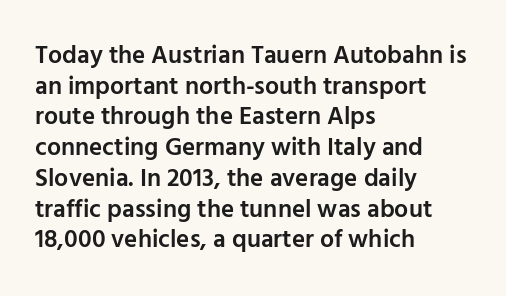
{"italic": "no", "bold": "semi", "underline": "no", "align": "left", "line_spacing_ratio": 1.23, "letter_spacing": "normal", "letter_spacing_em": 0.0, "glyph_px": 25}
